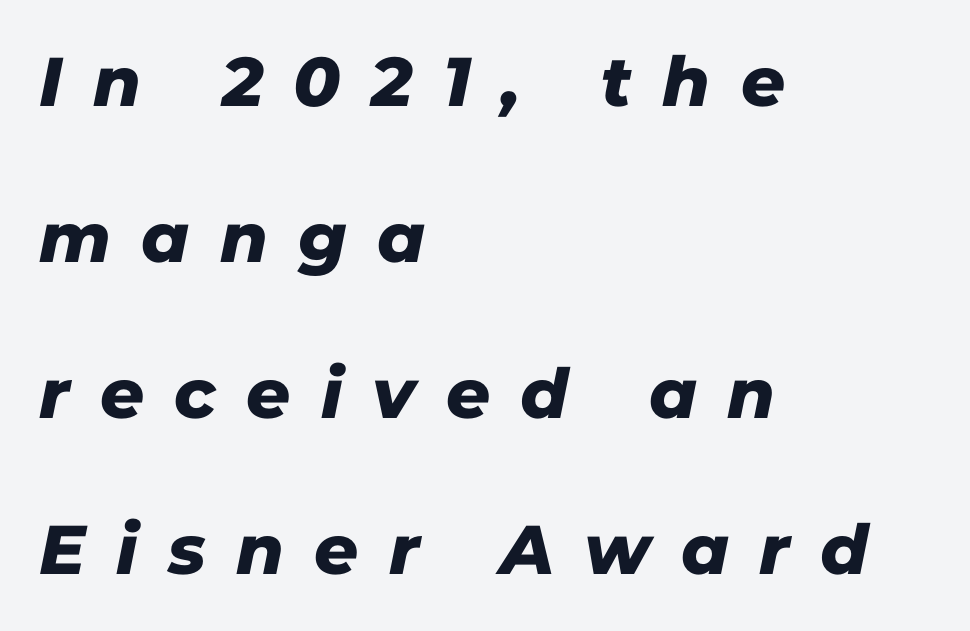
Q: Is the typeface a serif or a sans-serif typeface? A: Sans-serif.
Q: Is the text underlined? A: No.
Q: How is the paragraph aligned? A: Left-aligned.
Q: Is the spacing between letters normal or unusually wide? A: Unusually wide.
Q: Is the spacing between lines tight, normal or loose? A: Loose.
Q: Width (condensed, normal, or wide)? A: Normal.
Q: Stroke contrast? A: Low.
Q: x-height? A: Medium.
Q: Monospaced? A: No.
